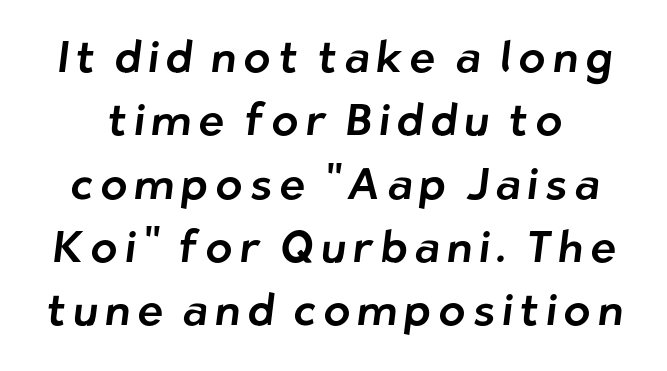
Q: Is the typeface a serif or a sans-serif typeface? A: Sans-serif.
Q: Is the text underlined? A: No.
Q: Is the spacing between lines tight, normal or loose? A: Normal.
Q: Width (condensed, normal, or wide)? A: Normal.
Q: Stroke contrast? A: Low.
Q: x-height? A: Medium.
Q: Monospaced? A: No.
